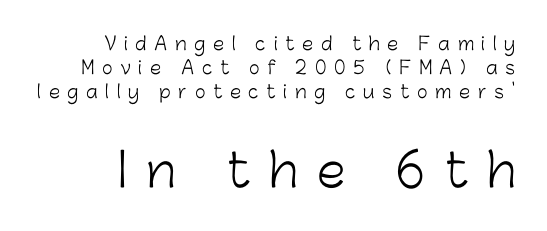
The face used here is proportionally spaced, like ordinary book or web type. Vertical spacing — default. The passage shown is typeset with a sans-serif family. Is there any slant? The stems are plumb. The tracking jumps out immediately: characters are airy and widely separated. Visually, the bottom section dominates because its glyphs are scaled up.
